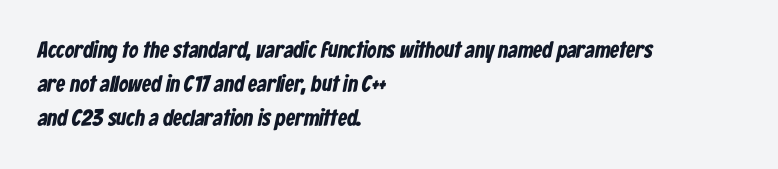
Normally led — the rows are evenly, conventionally spaced. In CSS terms this would be text-align: left. The passage shown is not underscored anywhere. The rendering keeps characters at their native spacing. The rendering uses a bold face; every stroke is thick and dark.
